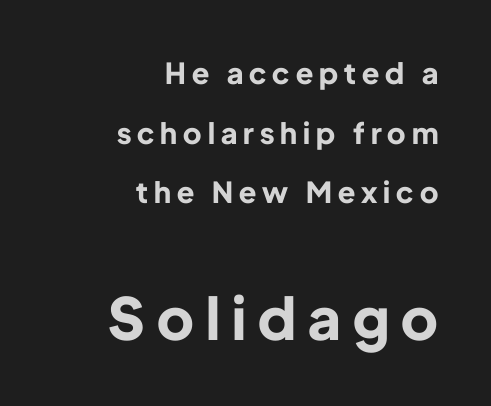
The image shows 58 px bold sans-serif type, upright; set right-aligned, loose line spacing (2.06x), unusually wide letter spacing (+0.21 em), not underlined; the second (bottom) block is 2.0x larger; low stroke contrast and a medium x-height.
